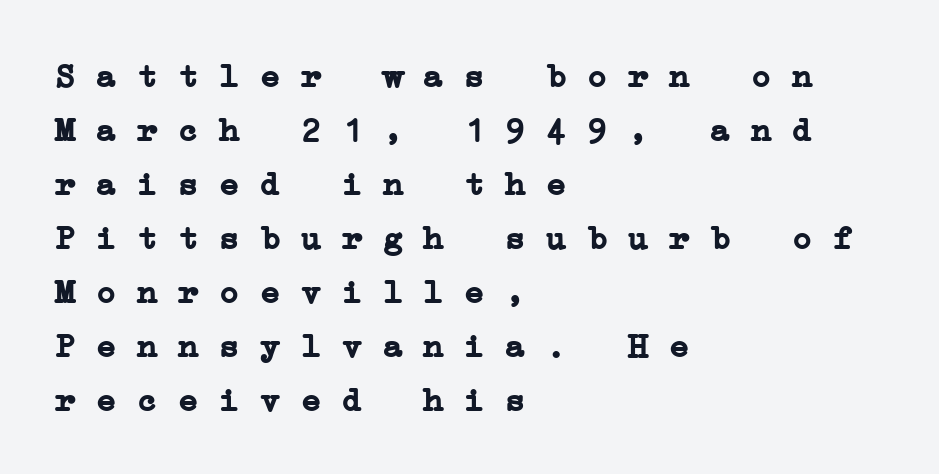
Each letter, wide or thin by design, is forced into the same width here. Compared with an ordinary text face, these strokes are far heavier — a full bold. Underline: absent. The rendering uses a moderate line-height, typical for paragraphs.
